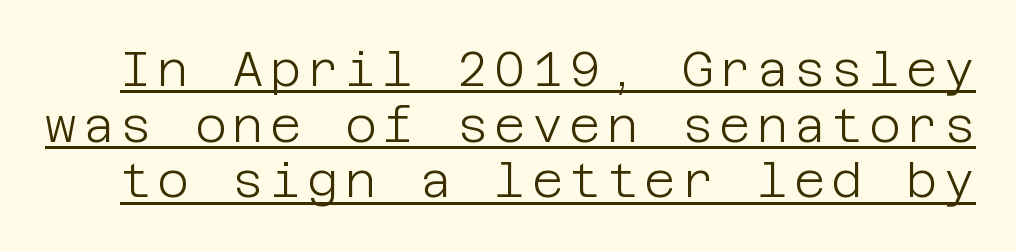
The font's upright variant was chosen for this text. Underlined type. Unbolded letterforms with no extra heft. These lines are composed in type without serifs.
